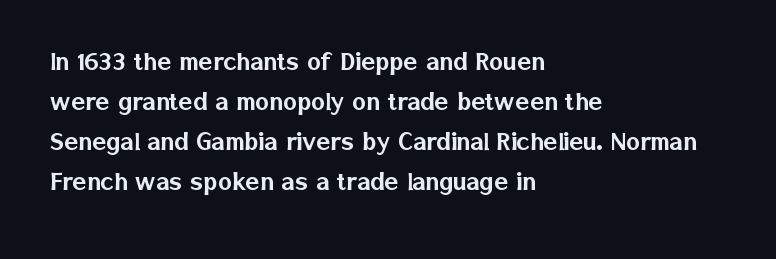
The image shows 29 px sans-serif type, upright; set left-aligned, normal line spacing (1.38x), normal letter spacing, not underlined; low stroke contrast and a medium x-height.
